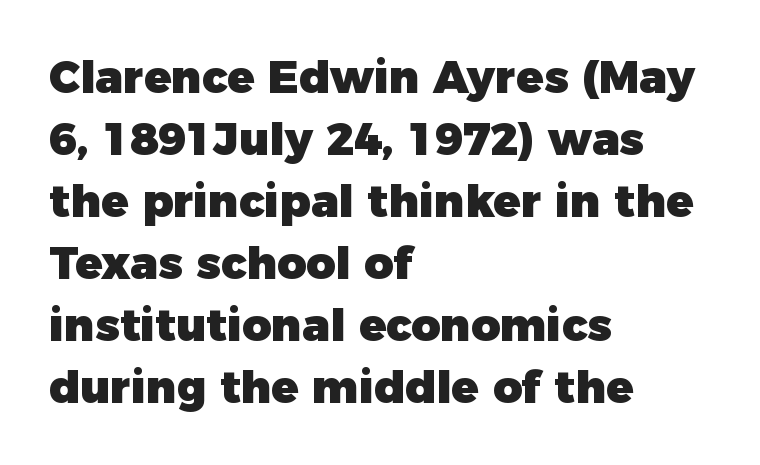
The image shows 45 px heavy sans-serif type, upright; set left-aligned, normal line spacing (1.38x), normal letter spacing, not underlined; low stroke contrast and a medium x-height.
